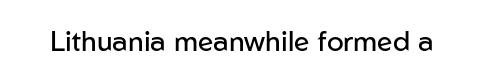
Q: Is the text bold? A: No.
Q: Is the text italic (slanted)? A: No, it is upright.
Q: Is the typeface a serif or a sans-serif typeface? A: Sans-serif.
Q: Is the text underlined? A: No.
Q: Is the spacing between letters normal or unusually wide? A: Normal.
Q: Width (condensed, normal, or wide)? A: Normal.
Q: Stroke contrast? A: Low.
Q: x-height? A: Medium.
Q: Monospaced? A: No.
